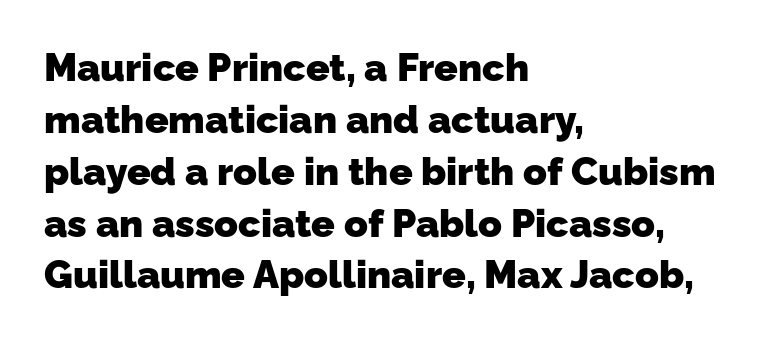
{"serif": "no", "bold": "yes", "weight": "heavy", "width": "normal", "stroke_contrast": "low", "x_height": "medium", "monospaced": "no", "underline": "no", "align": "left", "line_spacing": "normal", "line_spacing_ratio": 1.33, "letter_spacing": "normal", "letter_spacing_em": 0.0, "glyph_px": 39}
